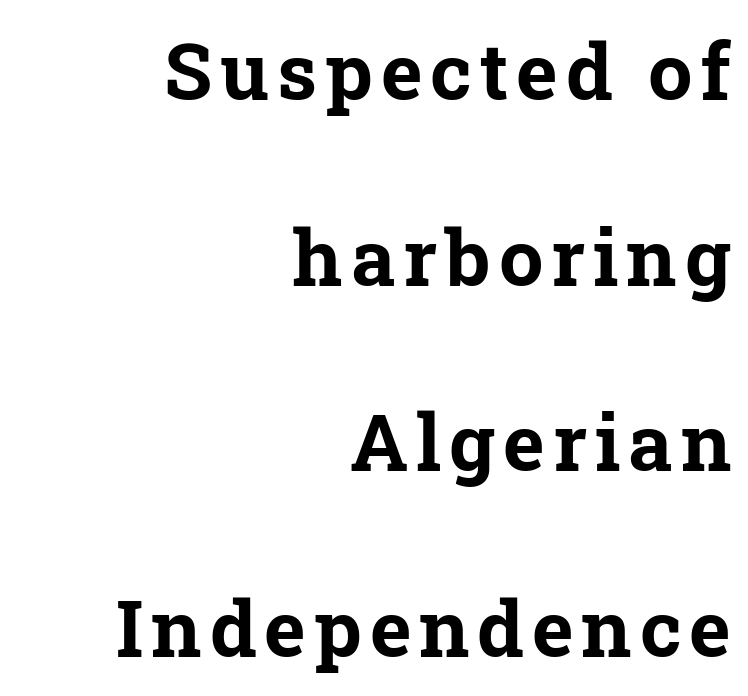
{"serif": "yes", "bold": "yes", "weight": "bold", "width": "normal", "stroke_contrast": "low", "x_height": "medium", "monospaced": "no", "underline": "no", "align": "right", "line_spacing": "loose", "line_spacing_ratio": 2.35, "glyph_px": 79}
